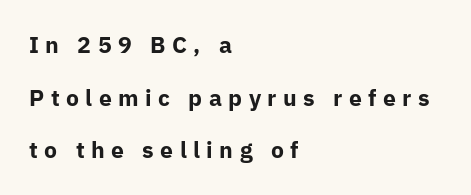
Layout note: lines flush left. The strip under each line holds only bare page. Pretty heavy lettering here — definitely bold. Notice how the stems are strictly vertical — no italics here. Compared with typical body copy, the letter spacing here is much looser.
